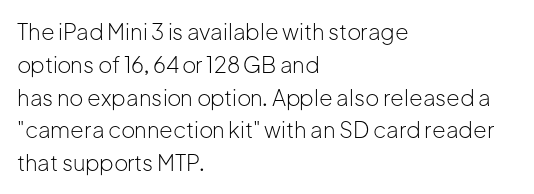
{"italic": "no", "bold": "no", "underline": "no", "align": "left", "line_spacing": "normal", "line_spacing_ratio": 1.49, "letter_spacing": "normal", "letter_spacing_em": 0.0, "glyph_px": 22}
